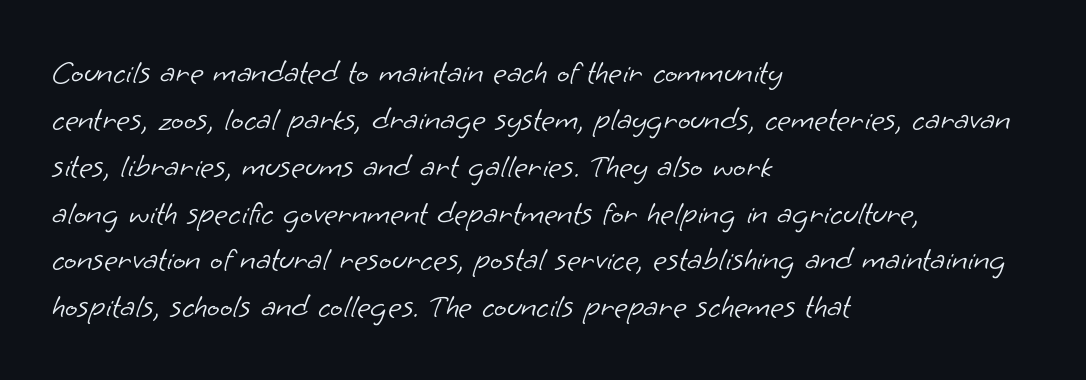
{"serif": "no", "bold": "no", "weight": "light", "width": "normal", "stroke_contrast": "low", "x_height": "small", "monospaced": "no", "underline": "no", "align": "left", "line_spacing": "normal", "line_spacing_ratio": 1.42, "letter_spacing": "normal", "letter_spacing_em": 0.0, "glyph_px": 33}
